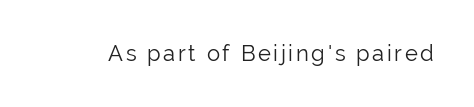
The image shows 22 px text type, upright; set not underlined.
